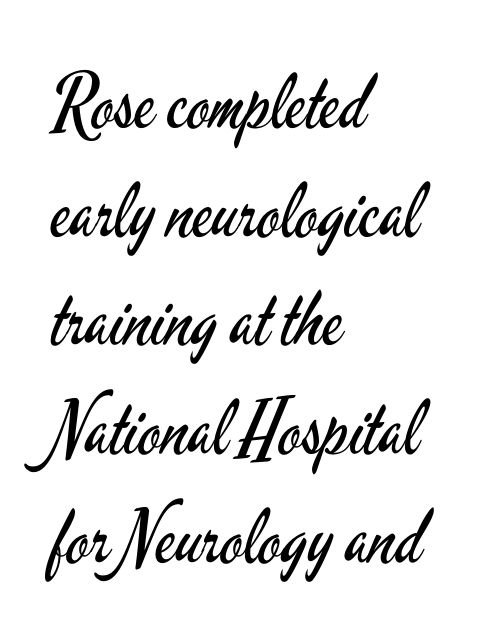
{"serif": "no", "bold": "no", "weight": "regular", "width": "condensed", "stroke_contrast": "low", "x_height": "small", "monospaced": "no", "underline": "no", "align": "left", "line_spacing": "normal", "line_spacing_ratio": 1.45, "letter_spacing": "normal", "letter_spacing_em": 0.0, "glyph_px": 75}
